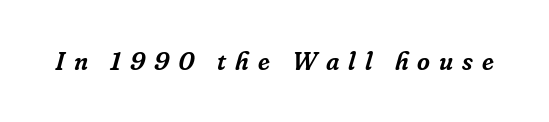
Q: Is the text italic (slanted)? A: Yes, it leans right by about 16 degrees.
Q: Is the text underlined? A: No.
Q: Is the spacing between letters normal or unusually wide? A: Unusually wide.
